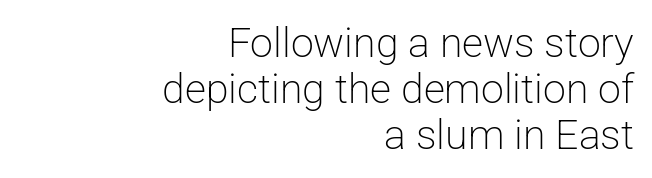
These lines were composed using upright roman letters. Successive baselines arrive quickly, one right under another. Varying glyph widths throughout — classic text-font behaviour. The gap between lines stays unmarked. Caption: standard tracking, unaltered. Font category for this specimen: sans-serif.
